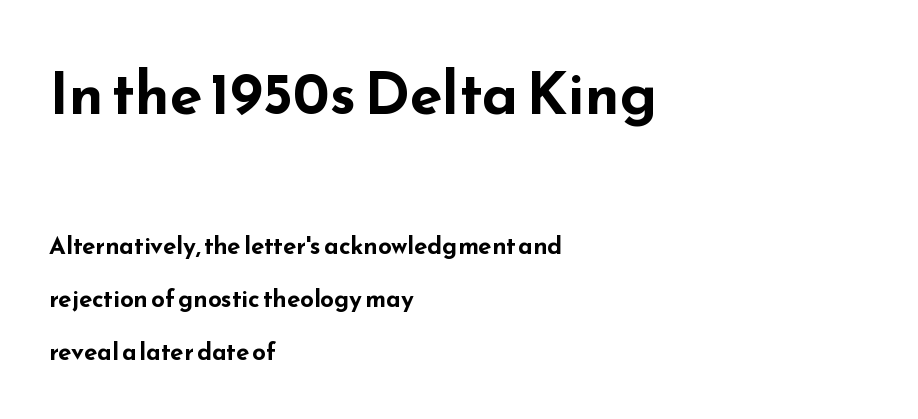
The image shows 59 px bold, wide sans-serif type, upright; set left-aligned, loose line spacing (2.21x), normal letter spacing, not underlined; the first (top) block is 2.46x larger; low stroke contrast and a small x-height.
